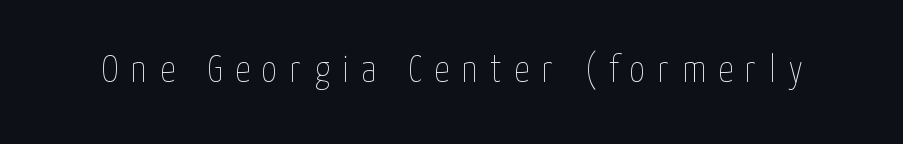
A typesetter would call this heavily tracked-out type. The specimen reads as upright at a glance. No word sits above an underline. The characters are drawn with everyday or finer stroke widths. These lines are rendered in a variable-pitch font.
